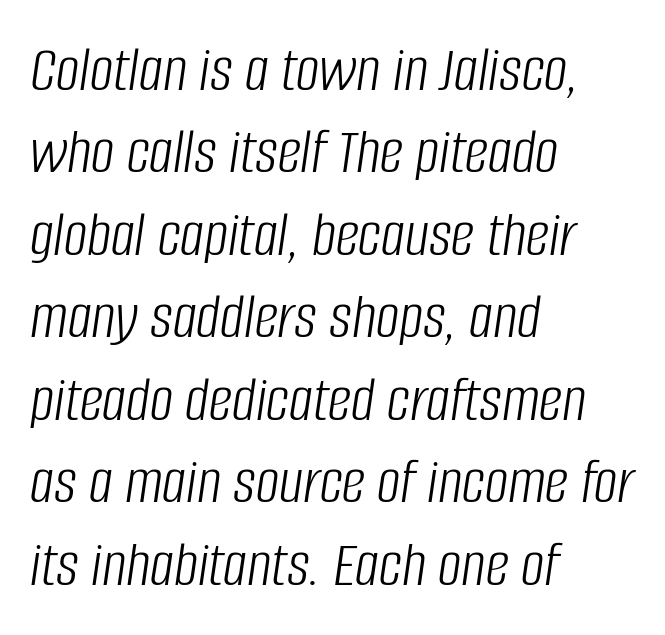
{"italic": "yes", "lean": "right", "slant_degrees": 8, "bold": "no", "weight": "light", "width": "condensed", "stroke_contrast": "low", "x_height": "large", "monospaced": "no", "underline": "no", "align": "left", "line_spacing": "normal", "line_spacing_ratio": 1.25, "letter_spacing": "normal", "letter_spacing_em": 0.0, "glyph_px": 66}
